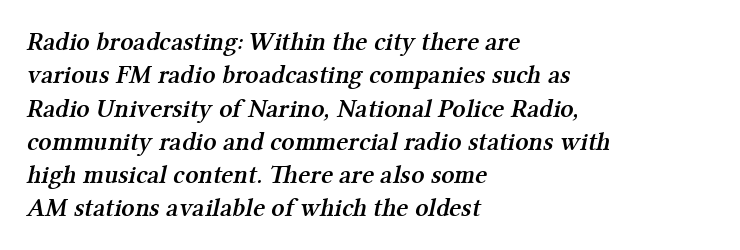
A somewhat darkened texture: the type is semibold rather than bold. Leftover space on each line is placed entirely after the last word. Honestly, the letter spacing is just normal — you wouldn't notice it. Normally led — the rows are evenly, conventionally spaced. A bare baseline throughout the passage.
